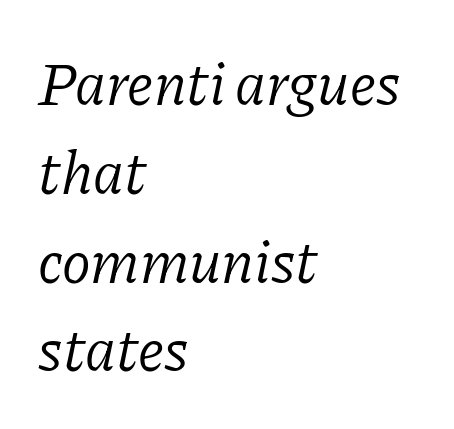
Just letters on the line, the space beneath them empty. Words appear dense and cohesive because spacing is normal. The axis of the letterforms is tilted away from vertical. The rendering uses a moderate line-height, typical for paragraphs. The compositor pushed each line to the left boundary.
